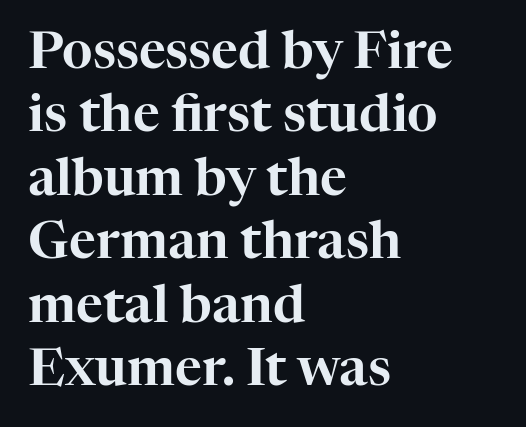
Q: Is the text italic (slanted)? A: No, it is upright.
Q: Is the typeface a serif or a sans-serif typeface? A: Serif.
Q: Is the text underlined? A: No.
Q: How is the paragraph aligned? A: Left-aligned.
Q: Is the spacing between letters normal or unusually wide? A: Normal.
Q: Width (condensed, normal, or wide)? A: Normal.
Q: Stroke contrast? A: High.
Q: x-height? A: Medium.
Q: Monospaced? A: No.
